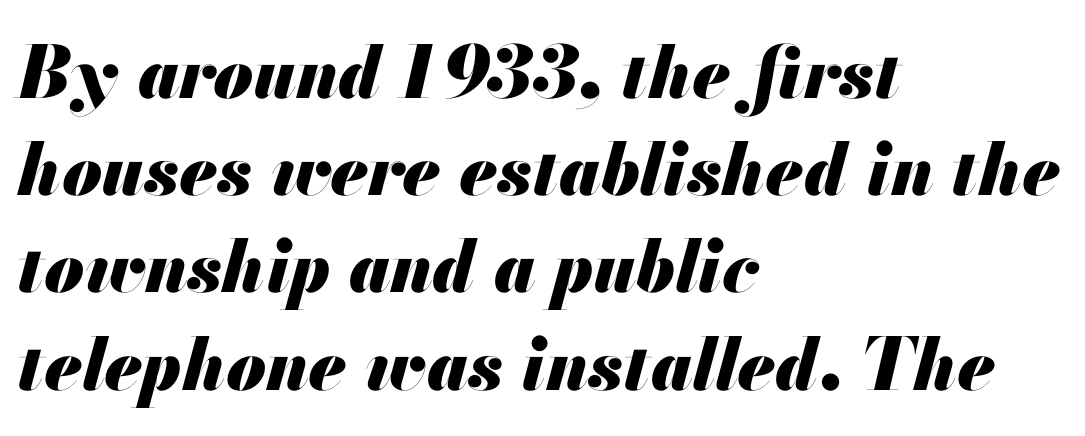
The image shows 72 px heavy type, italic (leaning right); set left-aligned, normal line spacing (1.35x), normal letter spacing, not underlined; medium stroke contrast and a small x-height.
